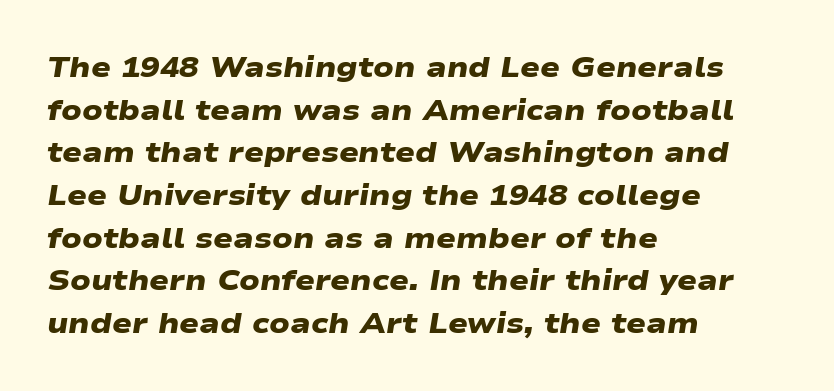
{"serif": "no", "bold": "yes", "weight": "heavy", "width": "wide", "stroke_contrast": "low", "x_height": "medium", "monospaced": "no", "underline": "no", "align": "left", "line_spacing": "normal", "line_spacing_ratio": 1.47, "letter_spacing": "normal", "letter_spacing_em": 0.0, "glyph_px": 29}
